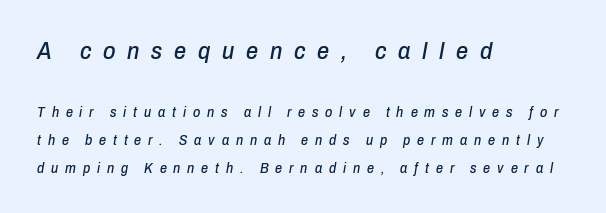
Q: Is the text italic (slanted)? A: Yes, it leans right by about 10 degrees.
Q: Is the text underlined? A: No.
Q: How is the paragraph aligned? A: Left-aligned.
Q: Is the spacing between letters normal or unusually wide? A: Unusually wide.
Q: Is the spacing between lines tight, normal or loose? A: Loose.
Q: Which block of text is set in a larger size, the first (top) or the second (bottom)? A: The first (top) one.
